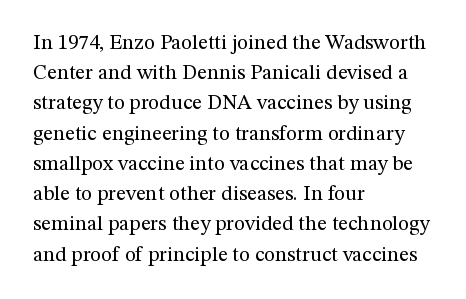
The image shows 21 px text type, upright; set left-aligned, normal line spacing (1.44x), normal letter spacing, not underlined.
